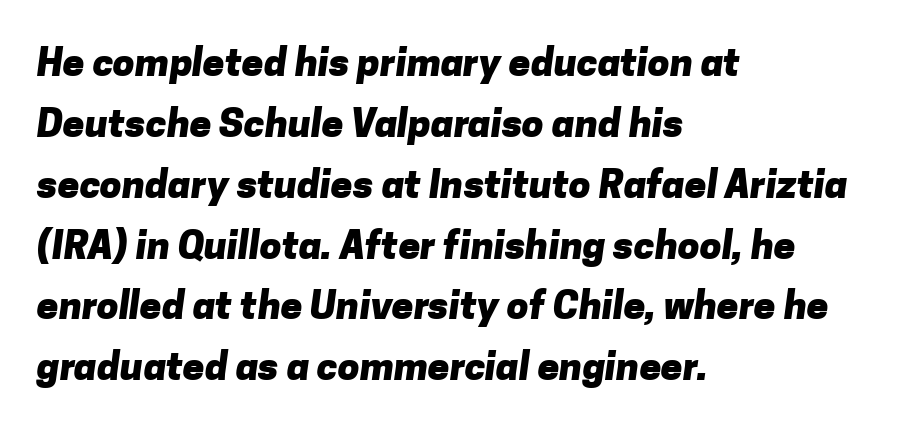
The image shows 39 px heavy sans-serif type; set left-aligned, normal line spacing (1.56x), normal letter spacing, not underlined; low stroke contrast and a medium x-height.
